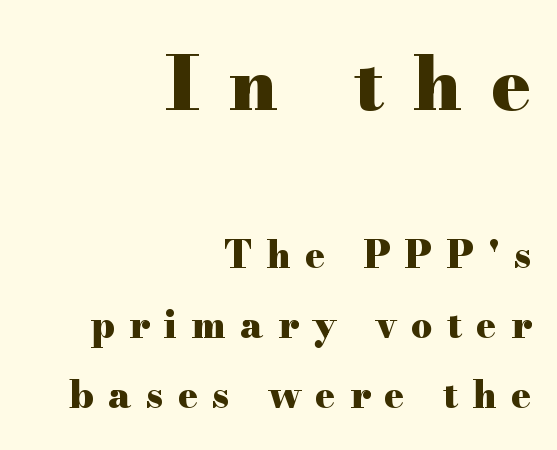
Q: Is the text bold? A: Yes.
Q: Is the text italic (slanted)? A: No, it is upright.
Q: Is the typeface a serif or a sans-serif typeface? A: Serif.
Q: Is the text underlined? A: No.
Q: How is the paragraph aligned? A: Right-aligned.
Q: Is the spacing between letters normal or unusually wide? A: Unusually wide.
Q: Is the spacing between lines tight, normal or loose? A: Loose.
Q: Which block of text is set in a larger size, the first (top) or the second (bottom)? A: The first (top) one.
Q: Width (condensed, normal, or wide)? A: Wide.
Q: Stroke contrast? A: High.
Q: x-height? A: Small.
Q: Monospaced? A: No.
